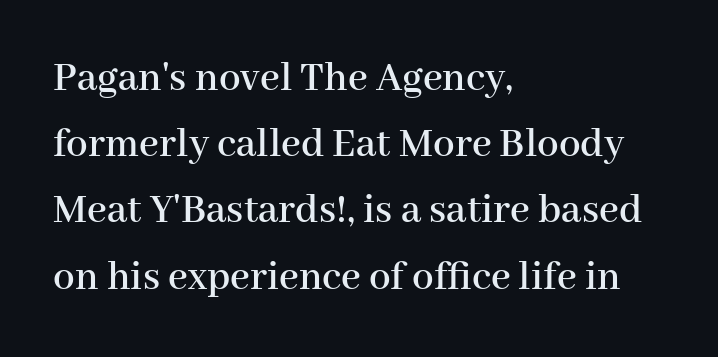
{"serif": "yes", "italic": "no", "width": "normal", "stroke_contrast": "high", "x_height": "medium", "monospaced": "no", "underline": "no", "align": "left", "line_spacing": "normal", "line_spacing_ratio": 1.54, "letter_spacing": "normal", "letter_spacing_em": 0.0, "glyph_px": 43}
